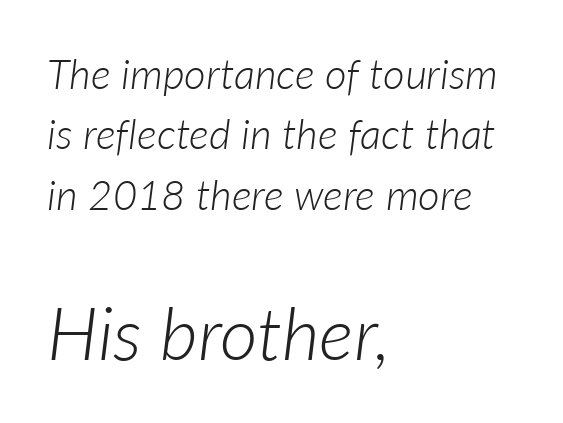
The image shows 73 px light type, italic (leaning right); set left-aligned, normal line spacing (1.44x), normal letter spacing, not underlined; the second (bottom) block is 1.74x larger; low stroke contrast and a medium x-height.
